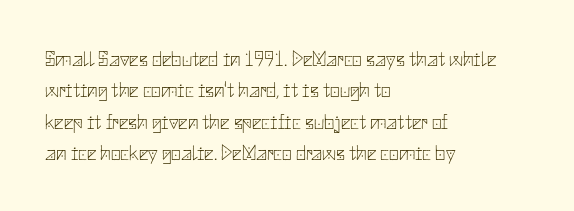
Each row of text sits above clean, open space. Italic? Not at all — the glyphs are vertical. Typeset ragged right — the left edge is the straight one. Each word holds together tightly as a unit, with standard inter-letter gaps. Interline gaps are of average width in this sample.
